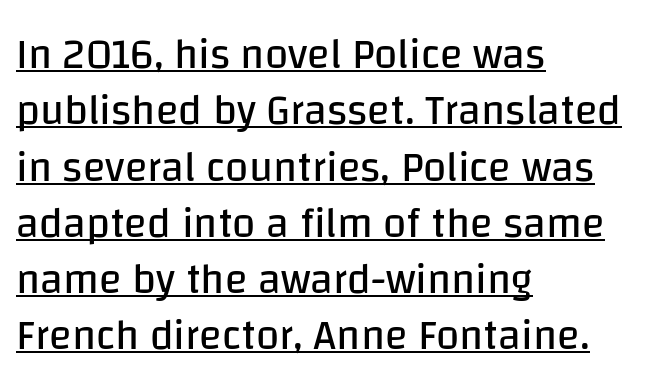
Rows of type keep a routine distance in the vertical direction. The characters display no serif detailing; their extremities are plain. The typesetter chose a ragged-right arrangement here. Look at the tracking — it's just the regular setting, nothing added. Character widths vary here, with narrow letters taking less room than wide ones. No extra ink here — the face is not bold.
